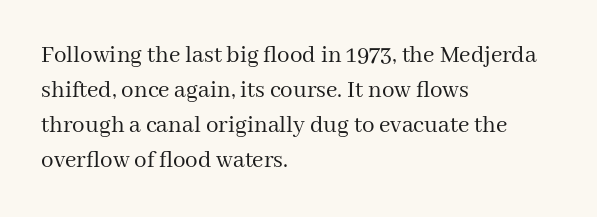
The image shows 25 px text type, upright; set left-aligned, normal line spacing (1.4x), normal letter spacing, not underlined.
